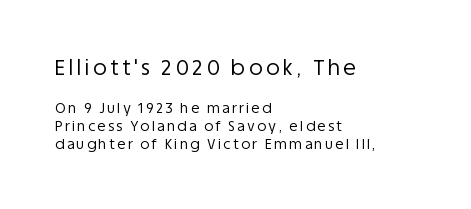
The image shows 21 px text type, upright; set left-aligned, normal line spacing (1.32x), not underlined; the first (top) block is 1.5x larger.
